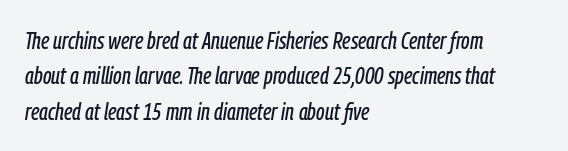
Q: Is the text italic (slanted)? A: Yes, it leans right by about 9 degrees.
Q: Is the text underlined? A: No.
Q: How is the paragraph aligned? A: Left-aligned.
Q: Is the spacing between letters normal or unusually wide? A: Normal.
Q: Is the spacing between lines tight, normal or loose? A: Normal.
